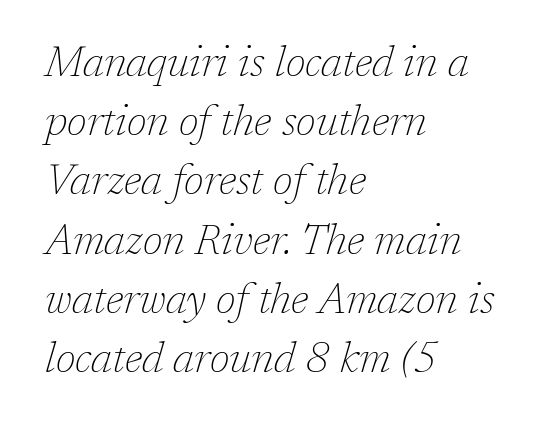
{"serif": "yes", "italic": "yes", "lean": "right", "slant_degrees": 17, "bold": "no", "weight": "thin", "width": "normal", "stroke_contrast": "low", "x_height": "medium", "monospaced": "no", "underline": "no", "align": "left", "line_spacing": "normal", "line_spacing_ratio": 1.41, "letter_spacing": "normal", "letter_spacing_em": 0.0, "glyph_px": 42}
